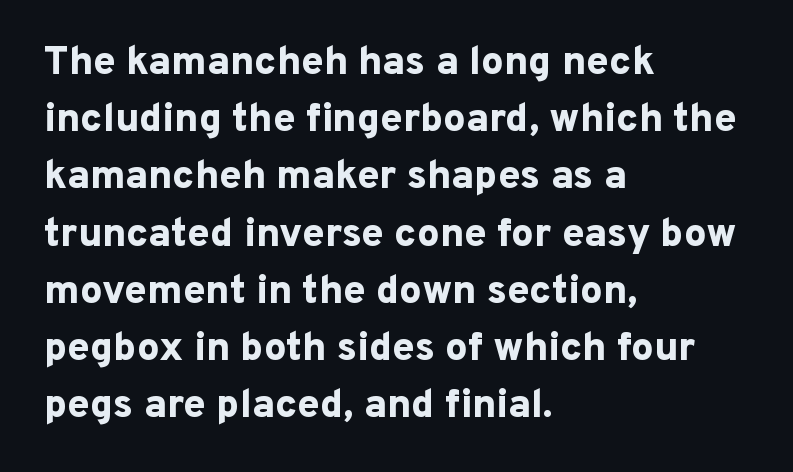
The image shows 40 px bold sans-serif type, upright; set left-aligned, normal line spacing (1.43x), normal letter spacing, not underlined; low stroke contrast and a medium x-height.
